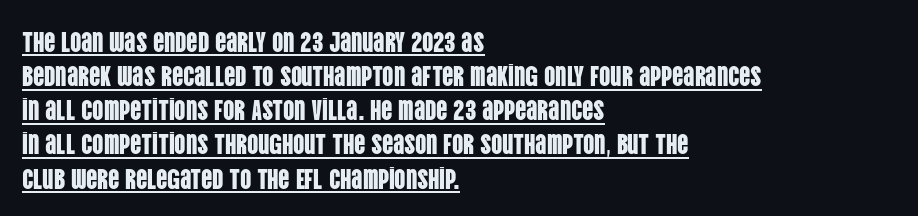
The type family on display is of the sans-serif kind. The type sits square on the baseline with zero lean. Character widths vary here, with narrow letters taking less room than wide ones. This sample carries an underscore along the baseline area. One-word summary of the alignment: left. Spacing between characters is what you'd get straight out of the box.
